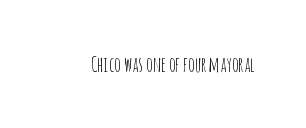
{"italic": "no", "bold": "no", "underline": "no", "letter_spacing": "normal", "letter_spacing_em": 0.0, "glyph_px": 20}
